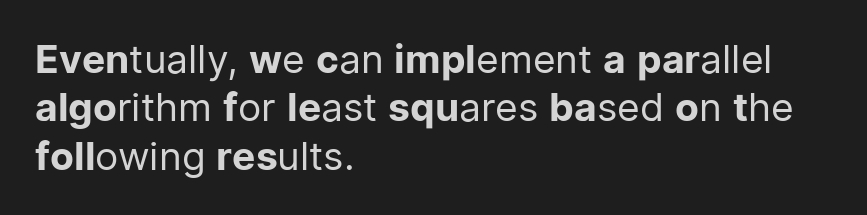
The image shows 39 px regular-weight sans-serif type, upright; set left-aligned, line spacing 1.24x, normal letter spacing, not underlined; low stroke contrast and a medium x-height.
